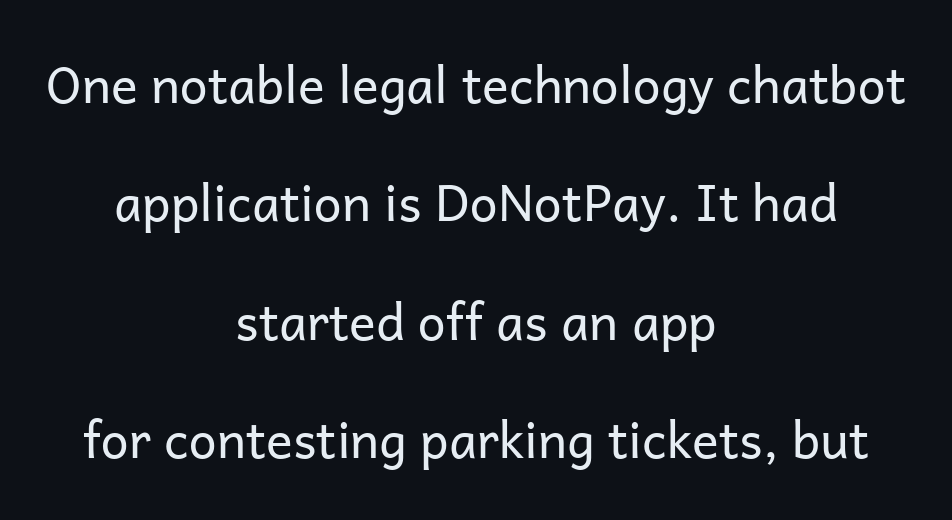
The image shows 50 px regular-weight sans-serif type, upright; set centered, loose line spacing (2.37x), normal letter spacing, not underlined; low stroke contrast and a medium x-height.
